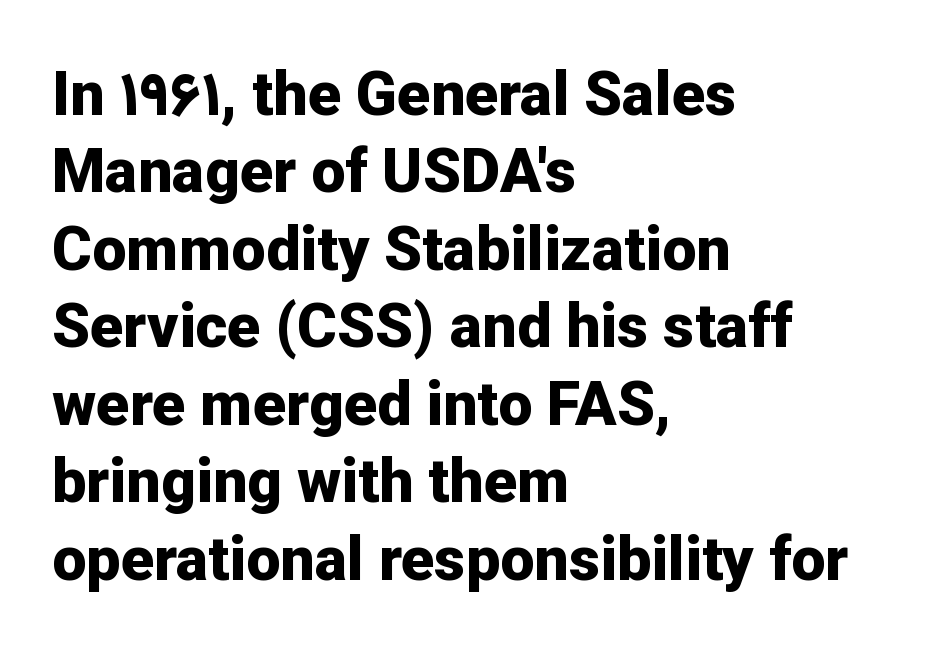
{"serif": "no", "italic": "no", "bold": "yes", "weight": "bold", "width": "normal", "stroke_contrast": "low", "x_height": "medium", "monospaced": "no", "underline": "no", "align": "left", "line_spacing": "normal", "line_spacing_ratio": 1.27, "letter_spacing": "normal", "letter_spacing_em": 0.0, "glyph_px": 61}
